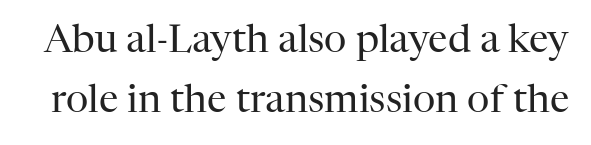
The image shows 39 px regular-weight serif type, upright; set normal line spacing (1.54x), normal letter spacing, not underlined; high stroke contrast and a medium x-height.
